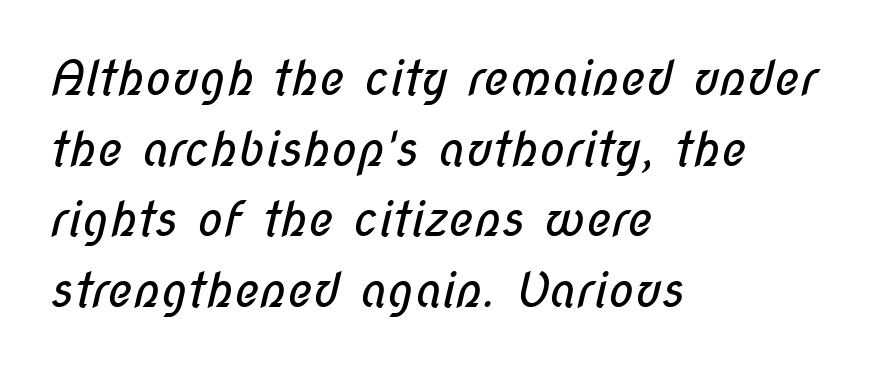
Q: Is the text bold? A: No.
Q: Is the typeface a serif or a sans-serif typeface? A: Sans-serif.
Q: Is the text underlined? A: No.
Q: How is the paragraph aligned? A: Left-aligned.
Q: Is the spacing between letters normal or unusually wide? A: Normal.
Q: Is the spacing between lines tight, normal or loose? A: Normal.
Q: Width (condensed, normal, or wide)? A: Condensed.
Q: Stroke contrast? A: Low.
Q: x-height? A: Medium.
Q: Monospaced? A: No.
